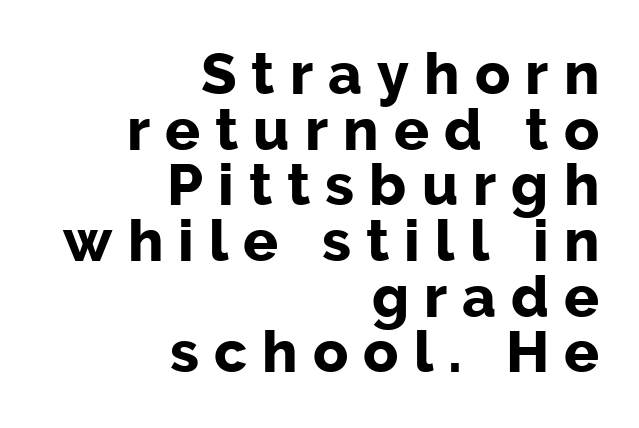
{"serif": "no", "italic": "no", "bold": "yes", "weight": "bold", "width": "normal", "stroke_contrast": "low", "x_height": "medium", "monospaced": "no", "underline": "no", "align": "right", "line_spacing": "tight", "line_spacing_ratio": 0.96, "letter_spacing": "wide", "letter_spacing_em": 0.26, "glyph_px": 58}
